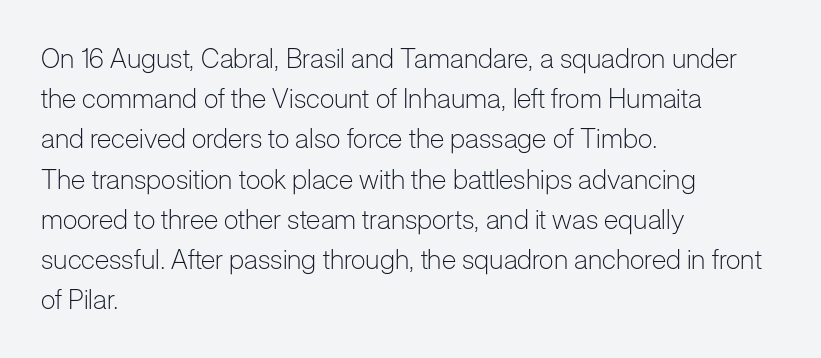
Q: Is the text bold? A: No.
Q: Is the text italic (slanted)? A: No, it is upright.
Q: Is the text underlined? A: No.
Q: How is the paragraph aligned? A: Left-aligned.
Q: Is the spacing between letters normal or unusually wide? A: Normal.
Q: Is the spacing between lines tight, normal or loose? A: Normal.
